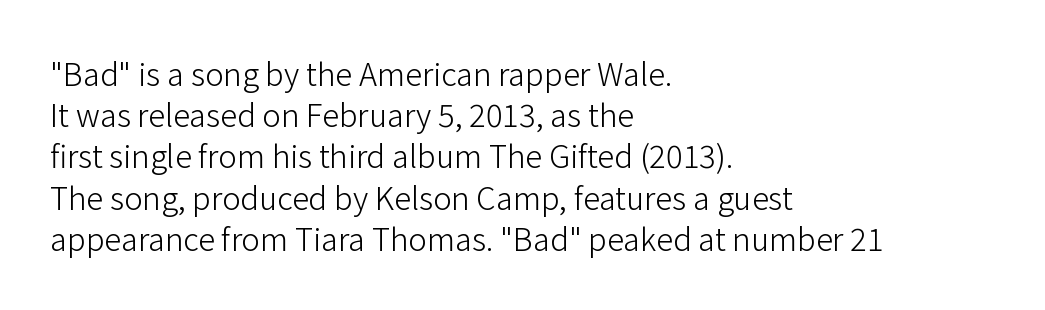
Nothing heavy about these letters — not bold at all. Short note: letters normally spaced. Are there feet on the stems? There aren't — it's a sans. Spacing verdict: proportional, widths tailored to each character.
